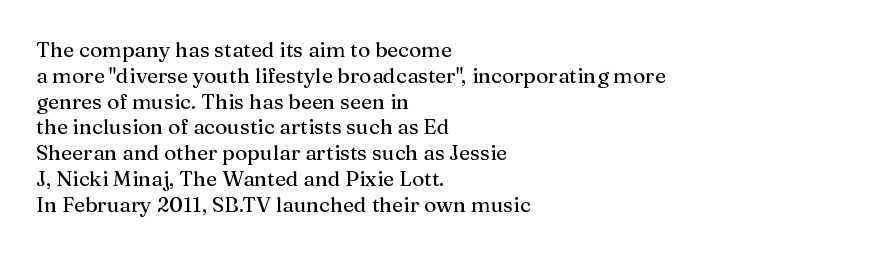
Underline: absent. This rendering uses left alignment, leaving the right contour irregular. A typesetter would mark this as roman, not italic. In terms of letterspacing, this is plain default setting.
